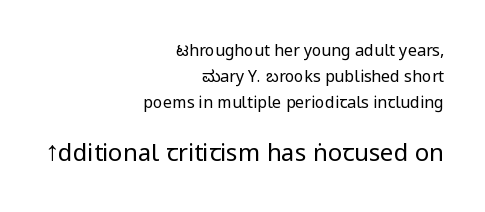
{"italic": "no", "bold": "no", "underline": "no", "align": "right", "line_spacing": "normal", "line_spacing_ratio": 1.62, "letter_spacing": "normal", "letter_spacing_em": 0.0, "larger_block": "second", "size_ratio": 1.5, "glyph_px": 24}
